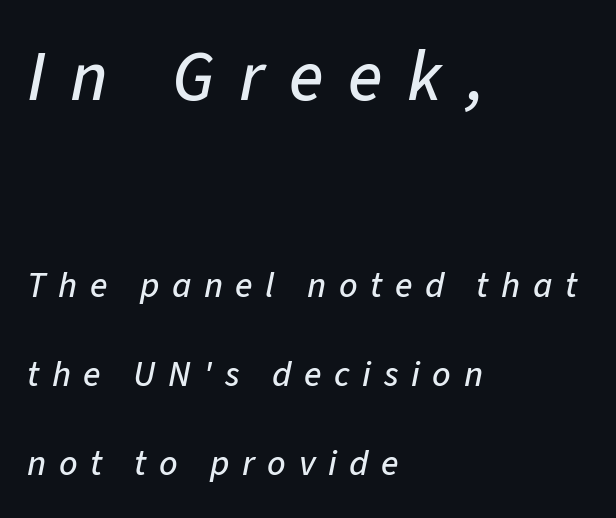
{"italic": "yes", "lean": "right", "slant_degrees": 11, "width": "normal", "stroke_contrast": "low", "x_height": "medium", "monospaced": "no", "underline": "no", "align": "left", "line_spacing": "loose", "line_spacing_ratio": 2.48, "letter_spacing": "wide", "letter_spacing_em": 0.35, "larger_block": "first", "size_ratio": 1.97, "glyph_px": 71}
